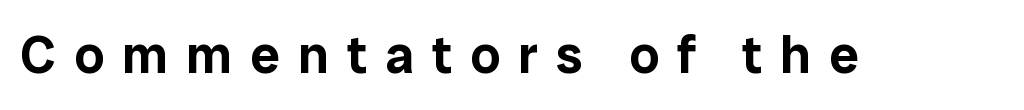
The image shows 53 px sans-serif type, upright; set unusually wide letter spacing (+0.34 em), not underlined; low stroke contrast and a medium x-height.
